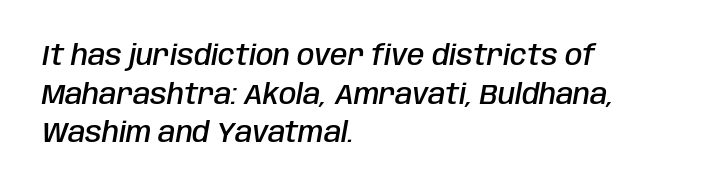
Q: Is the text bold? A: Semi-bold.
Q: Is the text italic (slanted)? A: Yes, it leans right by about 10 degrees.
Q: Is the text underlined? A: No.
Q: How is the paragraph aligned? A: Left-aligned.
Q: Is the spacing between letters normal or unusually wide? A: Normal.
Q: Is the spacing between lines tight, normal or loose? A: Normal.
Q: Width (condensed, normal, or wide)? A: Condensed.
Q: Stroke contrast? A: Low.
Q: x-height? A: Large.
Q: Monospaced? A: No.
